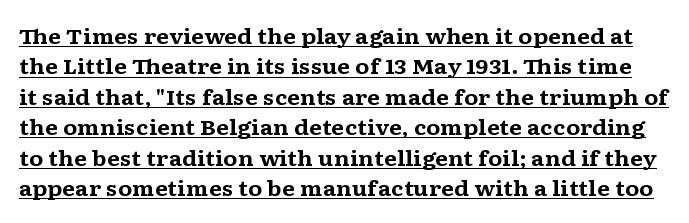
Designer's note — italics off, roman on. Underlined type. The face used here is rendered with its standard letterfit. Rows of type keep a routine distance in the vertical direction. The glyphs have the mass of a bold cut.
